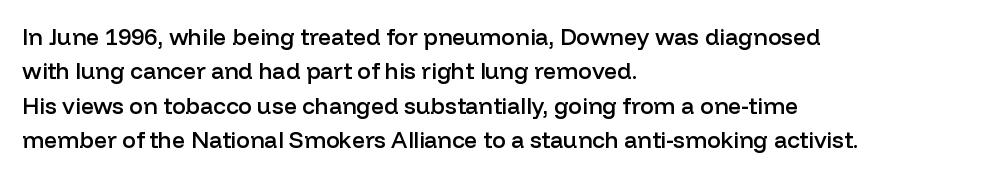
{"italic": "no", "bold": "semi", "underline": "no", "align": "left", "line_spacing": "normal", "line_spacing_ratio": 1.49, "letter_spacing": "normal", "letter_spacing_em": 0.0, "glyph_px": 23}
